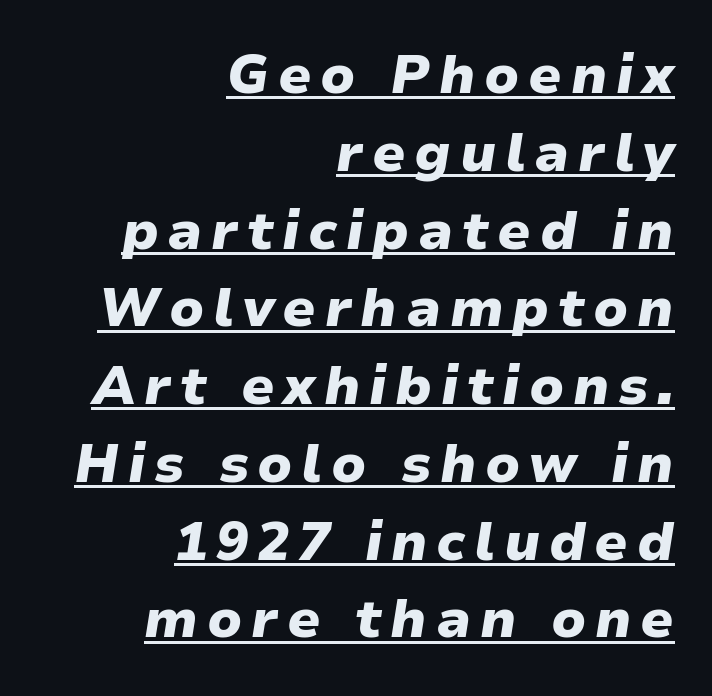
Is there an underline? Yes — a line sits under the letters. A typesetter would mark this as italic. Is the block centered? No — it sits flush against the right margin. The typesetting leans heavy: a genuine bold.
